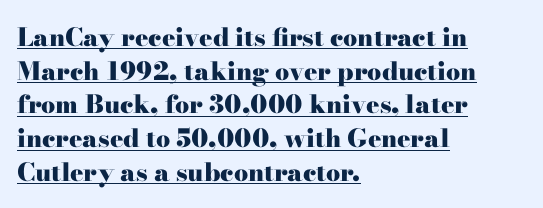
Observe the ordinary spacing: letters are neighbours, not strangers. The words here are underlined. This is the regular roman posture of the typeface. This sample keeps an unexceptional amount of space between lines. The typesetter chose a ragged-right arrangement here.
